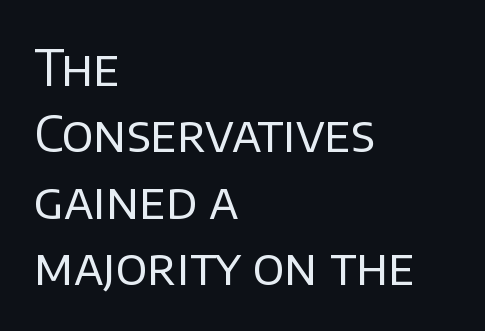
The image shows 50 px regular-weight sans-serif type, upright; set left-aligned, normal line spacing (1.33x), normal letter spacing, not underlined; low stroke contrast and a large x-height.
